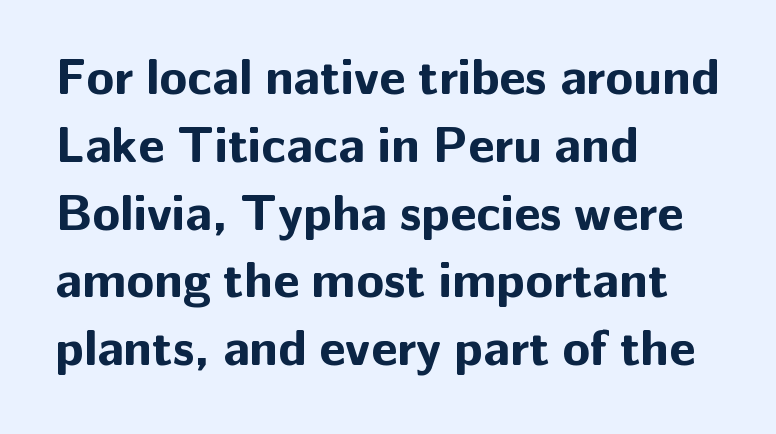
Q: Is the text bold? A: Yes.
Q: Is the text italic (slanted)? A: No, it is upright.
Q: Is the typeface a serif or a sans-serif typeface? A: Sans-serif.
Q: Is the text underlined? A: No.
Q: How is the paragraph aligned? A: Left-aligned.
Q: Is the spacing between letters normal or unusually wide? A: Normal.
Q: Is the spacing between lines tight, normal or loose? A: Normal.
Q: Width (condensed, normal, or wide)? A: Normal.
Q: Stroke contrast? A: Low.
Q: x-height? A: Medium.
Q: Monospaced? A: No.
